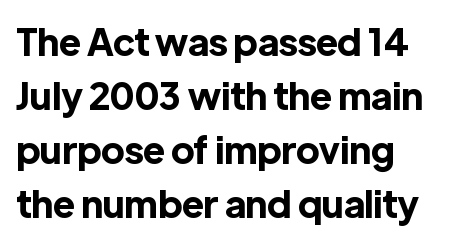
{"serif": "no", "italic": "no", "bold": "yes", "weight": "bold", "width": "normal", "x_height": "medium", "monospaced": "no", "underline": "no", "align": "left", "line_spacing": "normal", "line_spacing_ratio": 1.46, "letter_spacing": "normal", "letter_spacing_em": 0.0, "glyph_px": 37}
